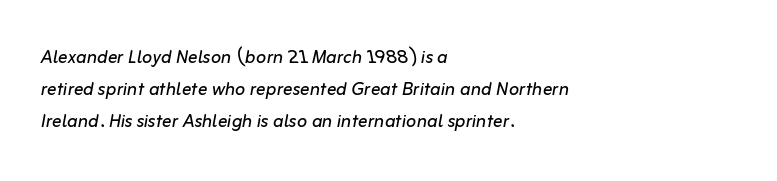
Q: Is the text bold? A: No.
Q: Is the text italic (slanted)? A: Yes, it leans right by about 10 degrees.
Q: Is the text underlined? A: No.
Q: How is the paragraph aligned? A: Left-aligned.
Q: Is the spacing between letters normal or unusually wide? A: Normal.
Q: Is the spacing between lines tight, normal or loose? A: Normal.
